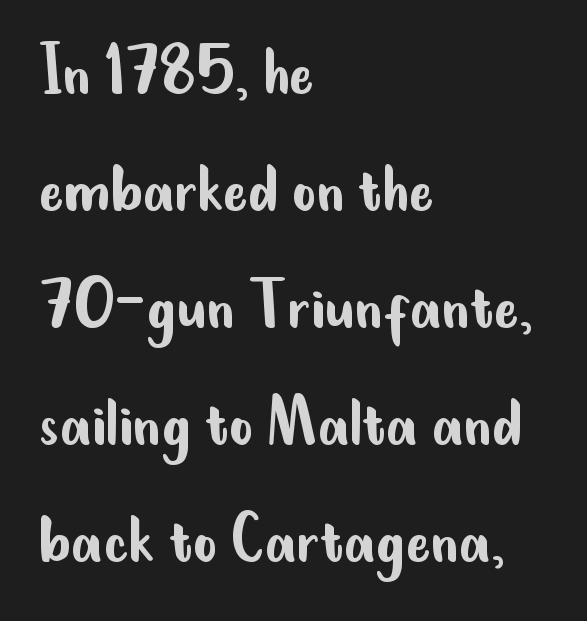
Q: Is the text bold? A: No.
Q: Is the text italic (slanted)? A: No, it is upright.
Q: Is the typeface a serif or a sans-serif typeface? A: Sans-serif.
Q: Is the text underlined? A: No.
Q: How is the paragraph aligned? A: Left-aligned.
Q: Is the spacing between letters normal or unusually wide? A: Normal.
Q: Is the spacing between lines tight, normal or loose? A: Normal.
Q: Width (condensed, normal, or wide)? A: Condensed.
Q: Stroke contrast? A: Low.
Q: x-height? A: Small.
Q: Monospaced? A: No.
